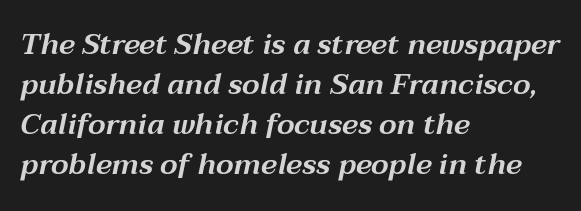
The image shows 29 px wide type, italic (leaning right); set left-aligned, normal line spacing (1.38x), normal letter spacing, not underlined; medium stroke contrast and a medium x-height.
